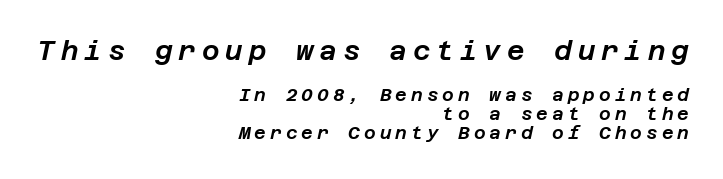
{"italic": "yes", "lean": "right", "slant_degrees": 12, "underline": "no", "align": "right", "line_spacing": "tight", "line_spacing_ratio": 1.06, "letter_spacing": "wide", "letter_spacing_em": 0.22, "larger_block": "first", "size_ratio": 1.5, "glyph_px": 27}
